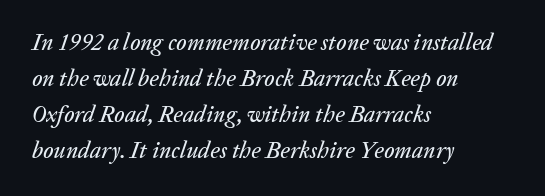
Q: Is the text italic (slanted)? A: Yes, it leans right by about 20 degrees.
Q: Is the text underlined? A: No.
Q: How is the paragraph aligned? A: Left-aligned.
Q: Is the spacing between letters normal or unusually wide? A: Normal.
Q: Is the spacing between lines tight, normal or loose? A: Normal.
